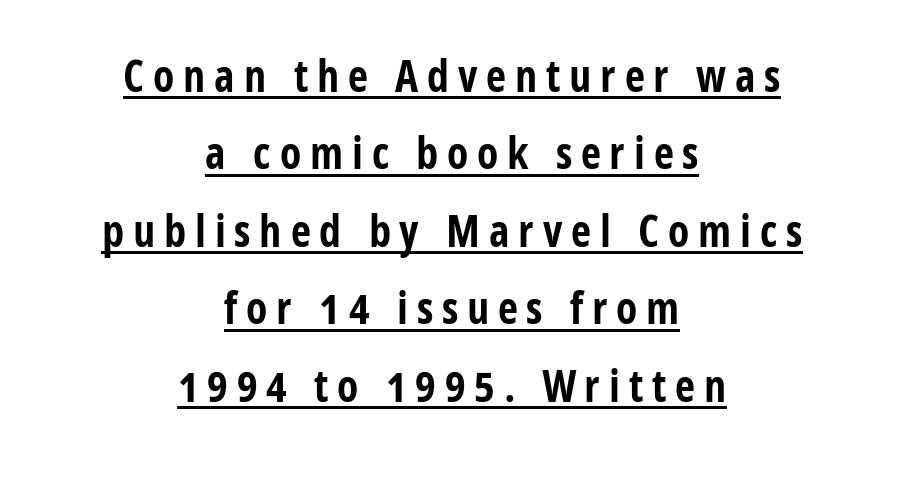
The image shows 44 px bold, condensed sans-serif type, upright; set centered, line spacing 1.76x, unusually wide letter spacing (+0.2 em), underlined; low stroke contrast and a medium x-height.
